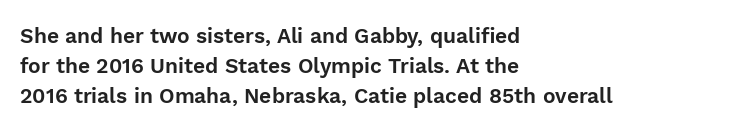
{"italic": "no", "underline": "no", "align": "left", "line_spacing": "normal", "line_spacing_ratio": 1.44, "letter_spacing": "normal", "letter_spacing_em": 0.0, "glyph_px": 21}
